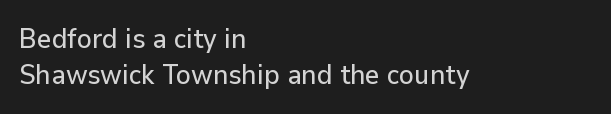
The image shows 28 px sans-serif type, upright; set left-aligned, normal line spacing (1.29x), normal letter spacing, not underlined; low stroke contrast and a medium x-height.
